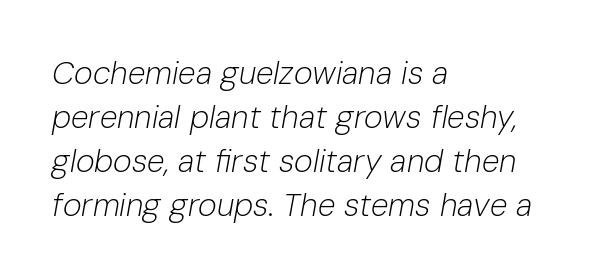
The typography opts for an oblique posture over an upright one. Words appear dense and cohesive because spacing is normal. No word sits above an underline. Teacher's note: observe the even left margin — that is flush-left alignment. The font sits on the lighter half of the weight spectrum, regular included. Each new line begins a customary step beneath the previous one.
